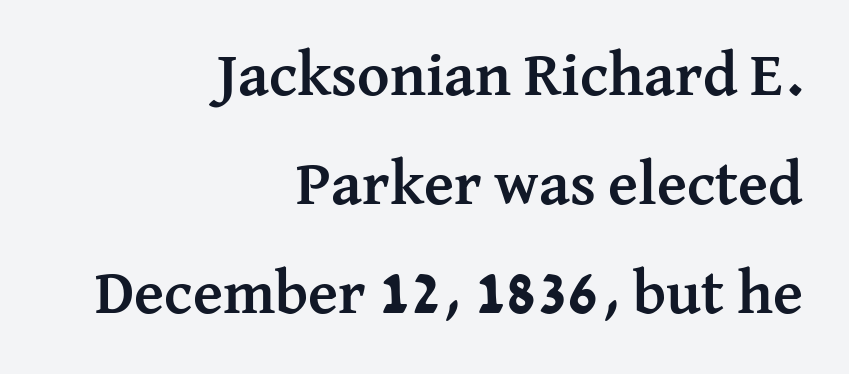
The image shows 62 px semibold serif type, upright; set right-aligned, line spacing 1.76x, normal letter spacing, not underlined; medium stroke contrast and a medium x-height.
